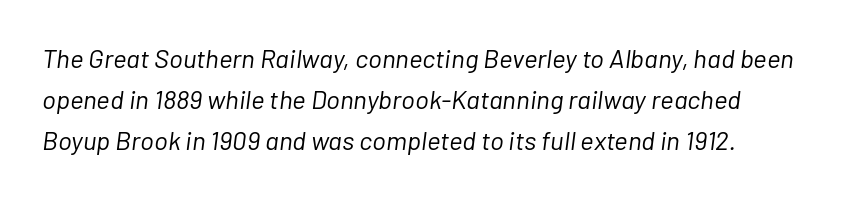
The image shows 26 px text type, italic (leaning right); set normal line spacing (1.57x), normal letter spacing, not underlined.
